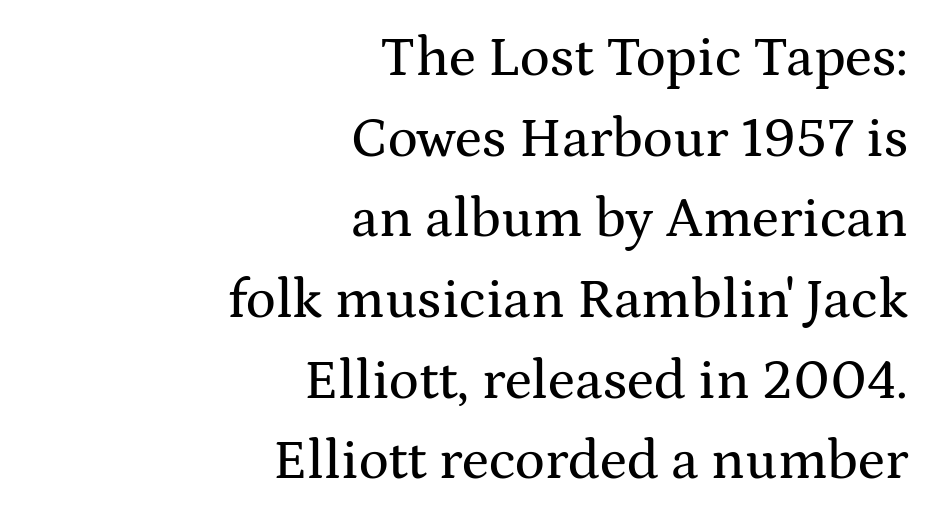
Q: Is the text italic (slanted)? A: No, it is upright.
Q: Is the typeface a serif or a sans-serif typeface? A: Serif.
Q: Is the text underlined? A: No.
Q: How is the paragraph aligned? A: Right-aligned.
Q: Is the spacing between letters normal or unusually wide? A: Normal.
Q: Is the spacing between lines tight, normal or loose? A: Normal.
Q: Width (condensed, normal, or wide)? A: Wide.
Q: Stroke contrast? A: Medium.
Q: x-height? A: Medium.
Q: Monospaced? A: No.
